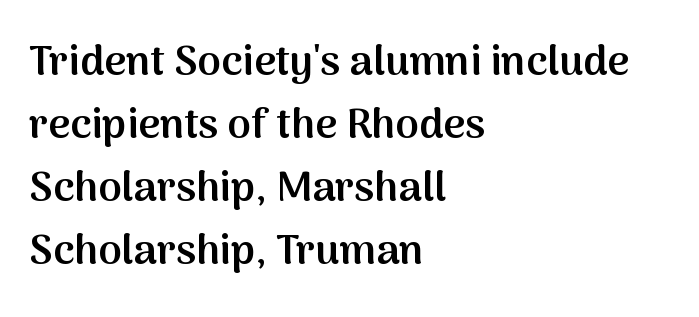
Q: Is the text bold? A: Semi-bold.
Q: Is the text italic (slanted)? A: No, it is upright.
Q: Is the typeface a serif or a sans-serif typeface? A: Sans-serif.
Q: Is the text underlined? A: No.
Q: How is the paragraph aligned? A: Left-aligned.
Q: Is the spacing between letters normal or unusually wide? A: Normal.
Q: Is the spacing between lines tight, normal or loose? A: Normal.
Q: Width (condensed, normal, or wide)? A: Normal.
Q: Stroke contrast? A: Medium.
Q: x-height? A: Medium.
Q: Monospaced? A: No.
